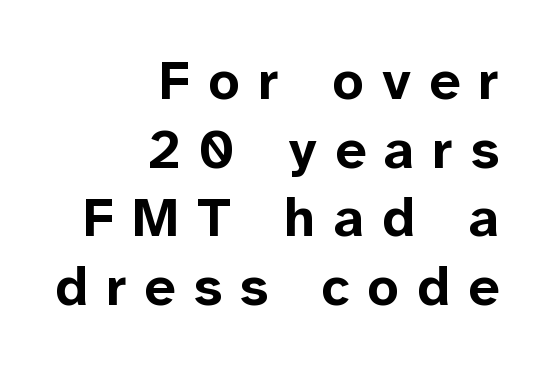
Does the leading feel generous? No, just average. Grotesque or geometric, the face here clearly has no serifs. Caption: expanded tracking, letters set apart. Weight check: bold — yes, fully. Is this a fixed-width face? No — the glyphs have proportional, varying widths. A typesetter would mark this as roman, not italic.
